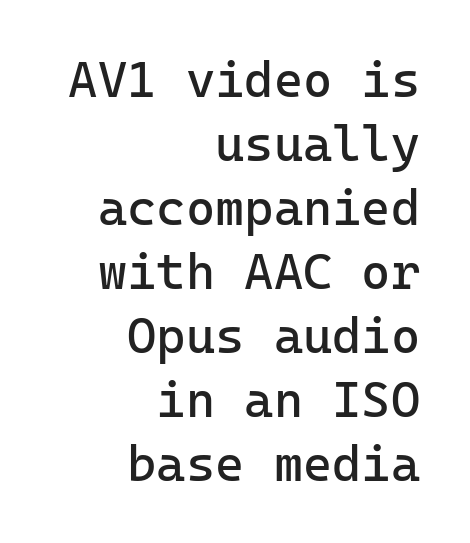
The image shows 50 px regular-weight sans-serif type, upright; set right-aligned, normal line spacing (1.28x), normal letter spacing, not underlined; low stroke contrast and a medium x-height.
